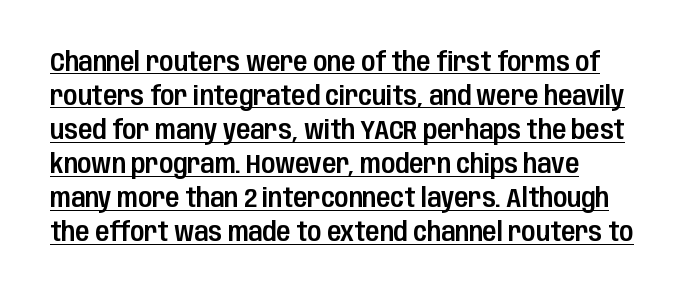
How would I describe the line gaps? Plain and ordinary. Every character sits straight up, as roman type does. Words appear dense and cohesive because spacing is normal. This sample carries an underscore along the baseline area.
